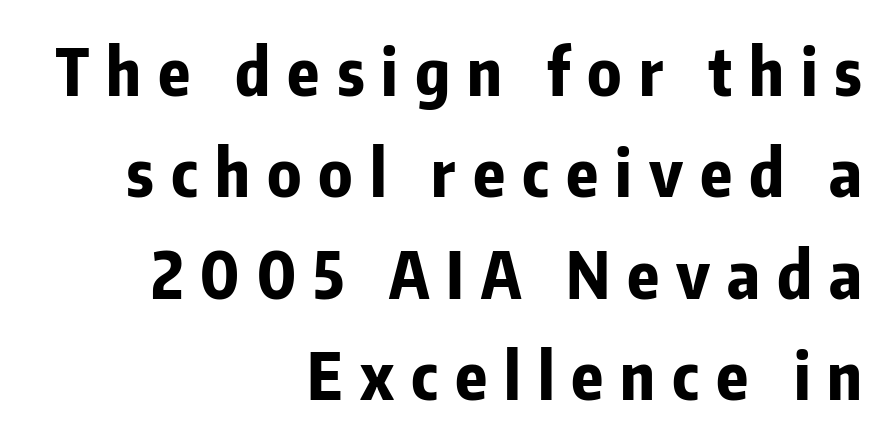
{"serif": "no", "italic": "no", "bold": "yes", "weight": "bold", "width": "condensed", "stroke_contrast": "low", "x_height": "medium", "monospaced": "no", "underline": "no", "align": "right", "line_spacing": "normal", "line_spacing_ratio": 1.56, "letter_spacing": "wide", "letter_spacing_em": 0.26, "glyph_px": 65}
